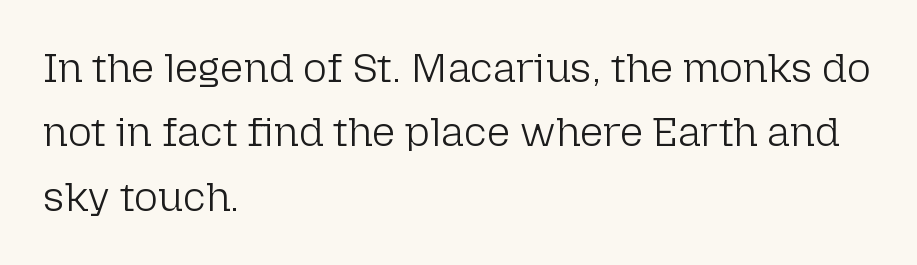
{"serif": "no", "italic": "no", "bold": "no", "weight": "light", "width": "normal", "stroke_contrast": "low", "x_height": "medium", "monospaced": "no", "underline": "no", "align": "left", "line_spacing": "normal", "line_spacing_ratio": 1.57, "letter_spacing": "normal", "letter_spacing_em": 0.0, "glyph_px": 41}
